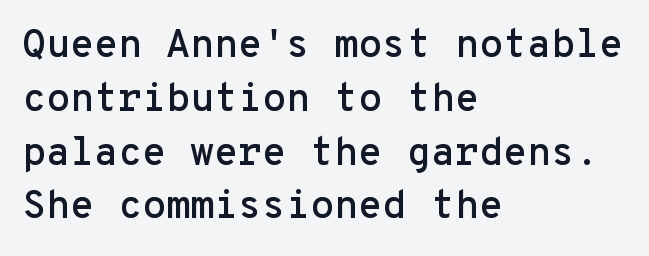
Q: Is the text italic (slanted)? A: No, it is upright.
Q: Is the typeface a serif or a sans-serif typeface? A: Sans-serif.
Q: Is the text underlined? A: No.
Q: How is the paragraph aligned? A: Left-aligned.
Q: Is the spacing between letters normal or unusually wide? A: Normal.
Q: Is the spacing between lines tight, normal or loose? A: Normal.
Q: Width (condensed, normal, or wide)? A: Normal.
Q: Stroke contrast? A: Low.
Q: x-height? A: Medium.
Q: Monospaced? A: Yes.
